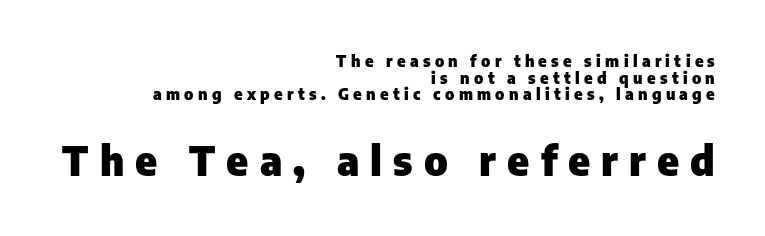
Q: Is the text bold? A: Yes.
Q: Is the text italic (slanted)? A: No, it is upright.
Q: Is the typeface a serif or a sans-serif typeface? A: Sans-serif.
Q: Is the text underlined? A: No.
Q: How is the paragraph aligned? A: Right-aligned.
Q: Is the spacing between letters normal or unusually wide? A: Unusually wide.
Q: Is the spacing between lines tight, normal or loose? A: Tight.
Q: Which block of text is set in a larger size, the first (top) or the second (bottom)? A: The second (bottom) one.
Q: Width (condensed, normal, or wide)? A: Normal.
Q: Stroke contrast? A: Low.
Q: x-height? A: Medium.
Q: Monospaced? A: No.
